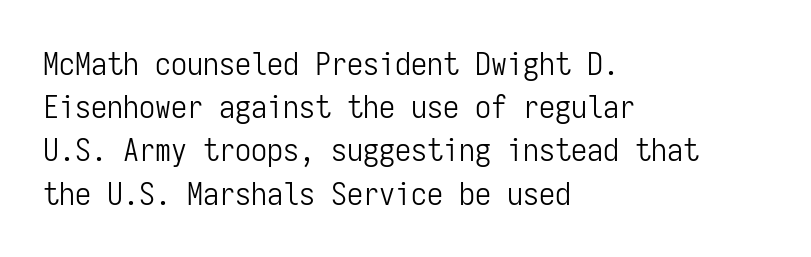
The image shows 32 px light, condensed sans-serif type, upright, monospaced; set left-aligned, normal line spacing (1.35x), normal letter spacing, not underlined; low stroke contrast and a medium x-height.
